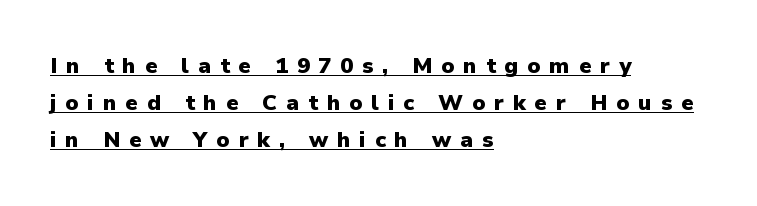
{"italic": "no", "bold": "yes", "underline": "yes", "align": "left", "line_spacing": "normal", "line_spacing_ratio": 1.69, "letter_spacing": "wide", "letter_spacing_em": 0.39, "glyph_px": 22}
